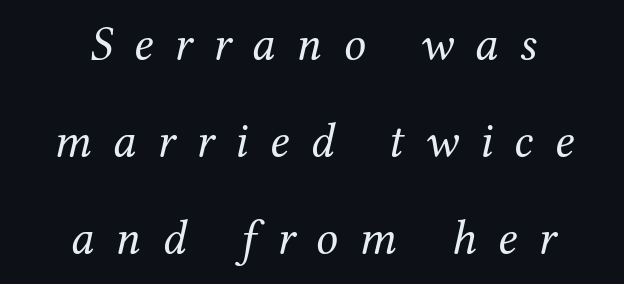
Vertically, the passage feels expansive, rows floating well apart. Is the block centered? Yes — each line is placed symmetrically about the middle. The face used here is proportionally spaced, like ordinary book or web type. Any mark beneath the type? The region is blank.
